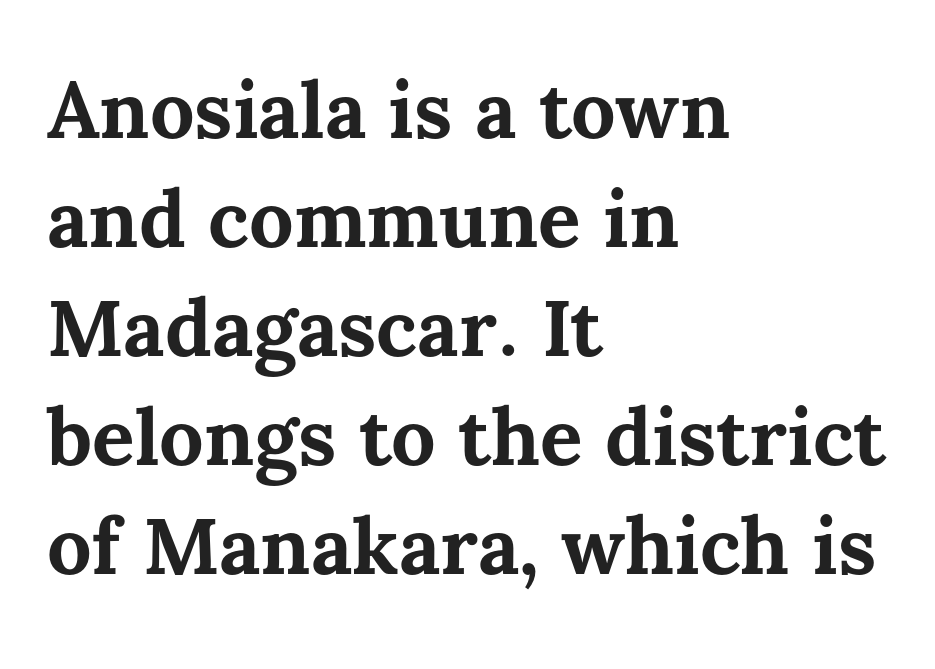
The image shows 79 px bold type, upright; set left-aligned, normal line spacing (1.38x), normal letter spacing, not underlined; medium stroke contrast and a medium x-height.
